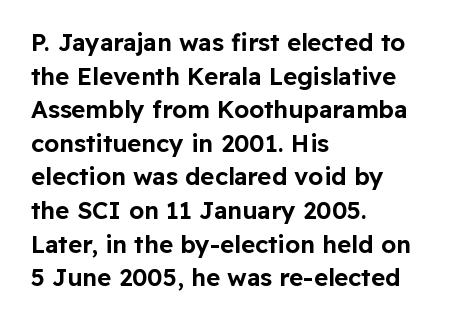
{"italic": "no", "underline": "no", "align": "left", "line_spacing": "normal", "line_spacing_ratio": 1.4, "letter_spacing": "normal", "letter_spacing_em": 0.0, "glyph_px": 24}
